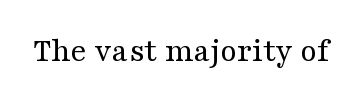
Q: Is the text bold? A: No.
Q: Is the text italic (slanted)? A: No, it is upright.
Q: Is the typeface a serif or a sans-serif typeface? A: Serif.
Q: Is the text underlined? A: No.
Q: Is the spacing between letters normal or unusually wide? A: Normal.
Q: Width (condensed, normal, or wide)? A: Wide.
Q: Stroke contrast? A: Medium.
Q: x-height? A: Medium.
Q: Monospaced? A: No.
